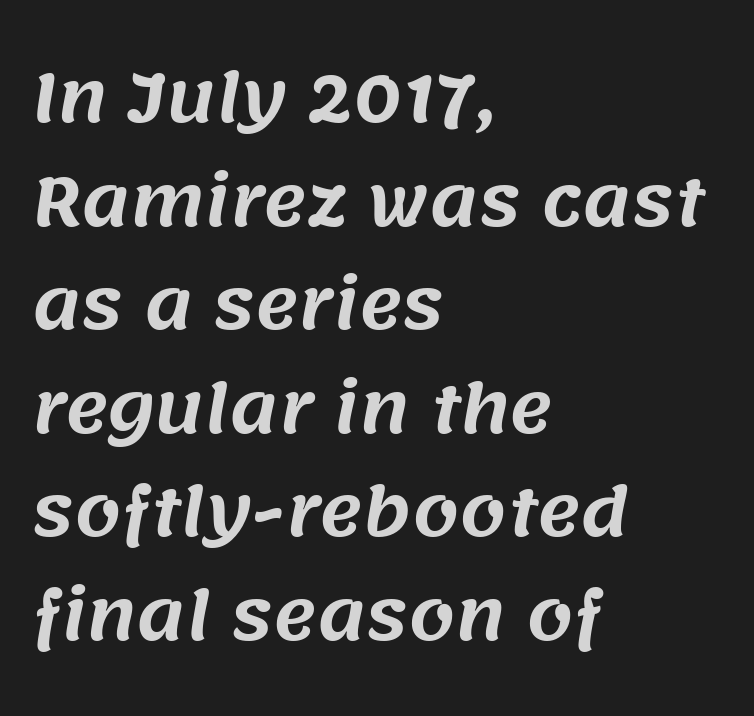
The image shows 66 px sans-serif type; set left-aligned, normal line spacing (1.57x), normal letter spacing, not underlined; medium stroke contrast and a large x-height.
